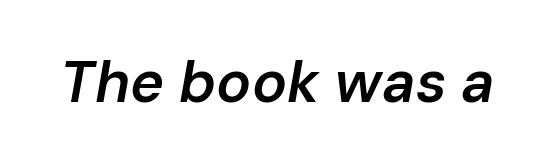
{"italic": "yes", "lean": "right", "slant_degrees": 10, "bold": "semi", "weight": "semibold", "width": "normal", "stroke_contrast": "low", "x_height": "medium", "monospaced": "no", "underline": "no", "letter_spacing": "normal", "letter_spacing_em": 0.0, "glyph_px": 58}
